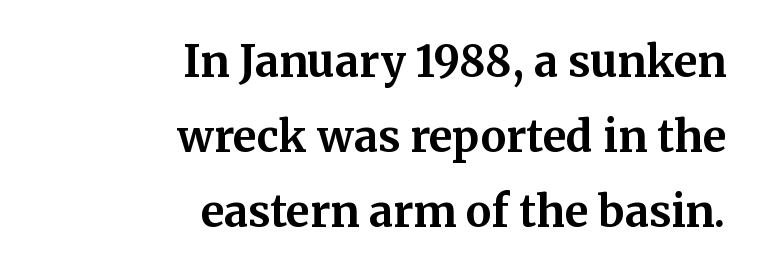
Q: Is the text bold? A: Yes.
Q: Is the text italic (slanted)? A: No, it is upright.
Q: Is the typeface a serif or a sans-serif typeface? A: Serif.
Q: Is the text underlined? A: No.
Q: How is the paragraph aligned? A: Right-aligned.
Q: Is the spacing between letters normal or unusually wide? A: Normal.
Q: Width (condensed, normal, or wide)? A: Normal.
Q: Stroke contrast? A: Medium.
Q: x-height? A: Medium.
Q: Monospaced? A: No.
